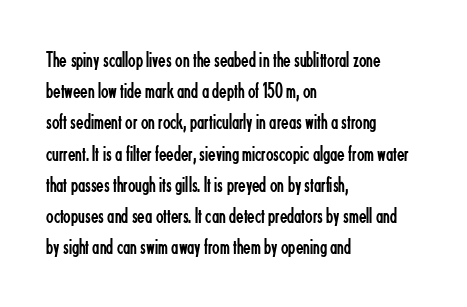
Every row of glyphs begins at an identical x-position on the left. The typesetting does not lean heavy: it is not bold. One glance says typical: line gaps are just what's usual. Underlining? Definitely not there.
